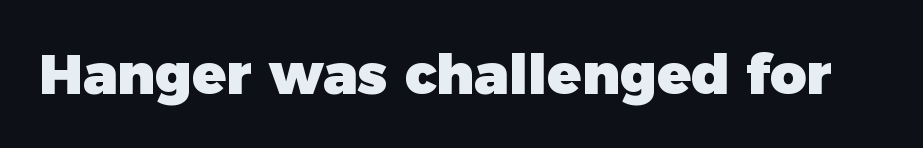
Q: Is the text bold? A: Yes.
Q: Is the text italic (slanted)? A: No, it is upright.
Q: Is the typeface a serif or a sans-serif typeface? A: Sans-serif.
Q: Is the text underlined? A: No.
Q: Is the spacing between letters normal or unusually wide? A: Normal.
Q: Width (condensed, normal, or wide)? A: Normal.
Q: Stroke contrast? A: Low.
Q: x-height? A: Medium.
Q: Monospaced? A: No.
